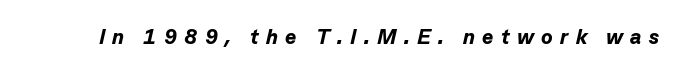
The glyphs look as if they've been sheared to an angle. Does extra space separate the letters? Yes, quite a lot of it. Is the type bold? Yes — the strokes are clearly thick and heavy. A clean baseline with only descenders dipping below it.
